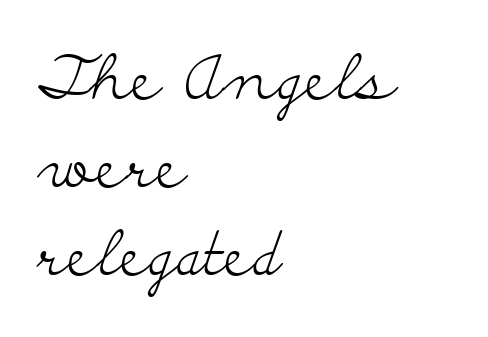
{"serif": "yes", "bold": "no", "weight": "light", "width": "wide", "stroke_contrast": "low", "x_height": "small", "monospaced": "no", "underline": "no", "align": "left", "line_spacing": "normal", "line_spacing_ratio": 1.44, "letter_spacing": "normal", "letter_spacing_em": 0.0, "glyph_px": 61}
